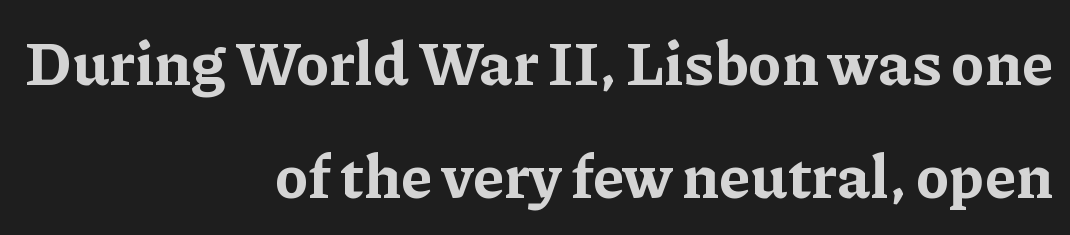
Q: Is the text bold? A: Yes.
Q: Is the text italic (slanted)? A: No, it is upright.
Q: Is the typeface a serif or a sans-serif typeface? A: Serif.
Q: Is the text underlined? A: No.
Q: How is the paragraph aligned? A: Right-aligned.
Q: Is the spacing between letters normal or unusually wide? A: Normal.
Q: Width (condensed, normal, or wide)? A: Normal.
Q: Stroke contrast? A: Low.
Q: x-height? A: Medium.
Q: Monospaced? A: No.
